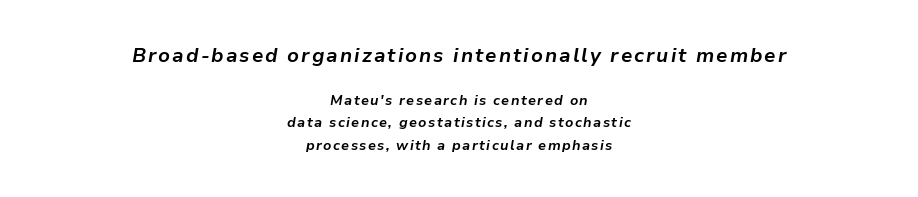
Posture: slanted. Anything drawn beneath the words? Only blank space. These lines are centered, leaving both edges ragged. The block of text has a typical density, with ordinary space between rows. Which chunk is bigger? The first one — the top block dwarfs the bottom.
